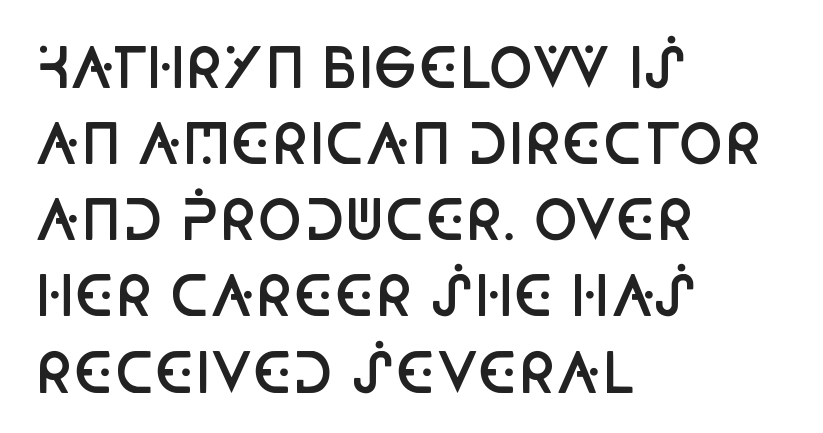
The image shows 54 px semibold, condensed sans-serif type, upright; set left-aligned, normal line spacing (1.41x), normal letter spacing, not underlined; low stroke contrast and a large x-height.
